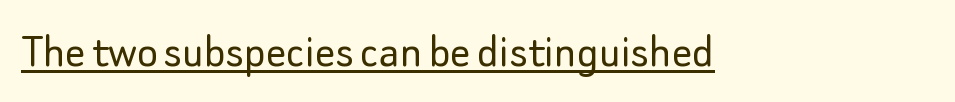
Here the designer chose a conventional face with non-uniform glyph widths. This sample uses plain, unmodified letter spacing. Ink coverage per letter is moderate at most. The string is rendered with underlining switched on. A roman cut, with each character standing at attention.
